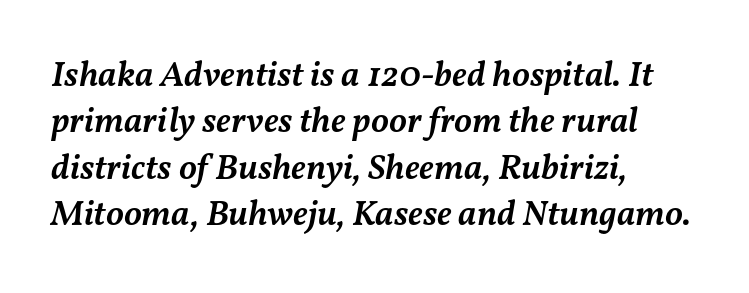
The image shows 36 px semibold type, italic (leaning right); set left-aligned, normal line spacing (1.29x), normal letter spacing, not underlined; medium stroke contrast and a medium x-height.
